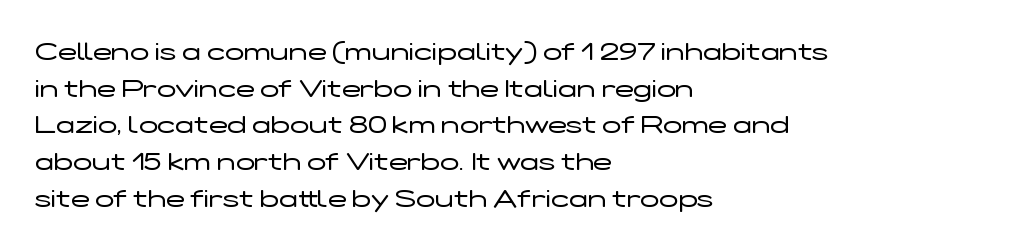
The image shows 25 px text type, upright; set left-aligned, normal line spacing (1.47x), normal letter spacing, not underlined.
